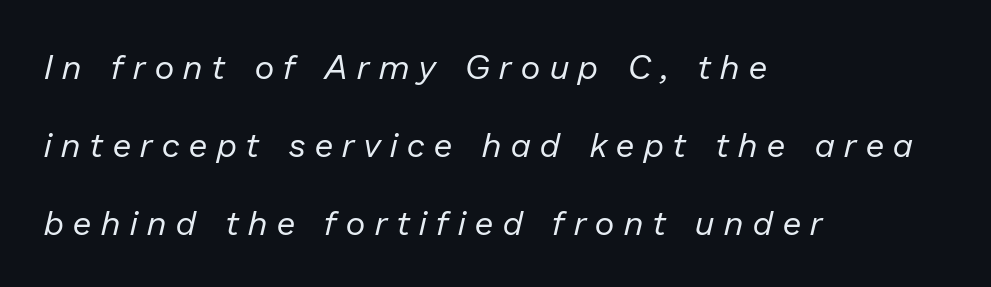
{"italic": "yes", "lean": "right", "slant_degrees": 13, "bold": "no", "weight": "regular", "width": "normal", "stroke_contrast": "low", "x_height": "medium", "monospaced": "no", "underline": "no", "align": "left", "line_spacing": "loose", "line_spacing_ratio": 2.29, "letter_spacing": "wide", "letter_spacing_em": 0.29, "glyph_px": 34}
